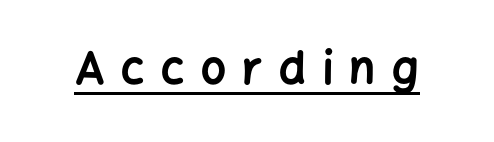
The image shows 44 px bold sans-serif type, upright; set unusually wide letter spacing (+0.38 em), underlined; low stroke contrast and a medium x-height.
